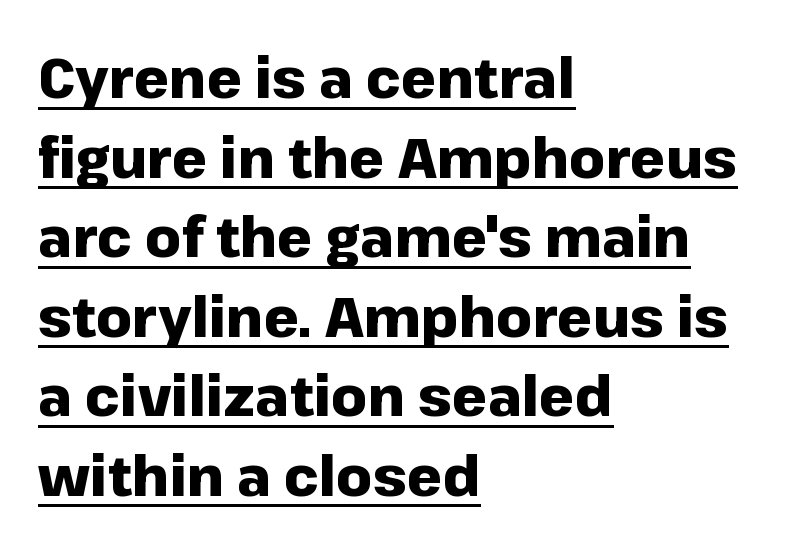
Q: Is the text bold? A: Yes.
Q: Is the text italic (slanted)? A: No, it is upright.
Q: Is the typeface a serif or a sans-serif typeface? A: Sans-serif.
Q: Is the text underlined? A: Yes.
Q: How is the paragraph aligned? A: Left-aligned.
Q: Is the spacing between letters normal or unusually wide? A: Normal.
Q: Is the spacing between lines tight, normal or loose? A: Normal.
Q: Width (condensed, normal, or wide)? A: Normal.
Q: Stroke contrast? A: Low.
Q: x-height? A: Medium.
Q: Monospaced? A: No.
